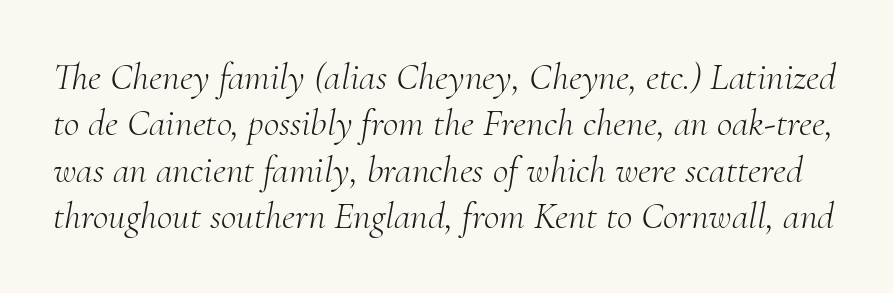
Spacing verdict: proportional, widths tailored to each character. Think standard paragraph weight, or any step lighter than that. To sum up the face: it has serifs. The glyphs are unaccompanied by any horizontal stroke below them. Every character sits at an angle, as italics do.
